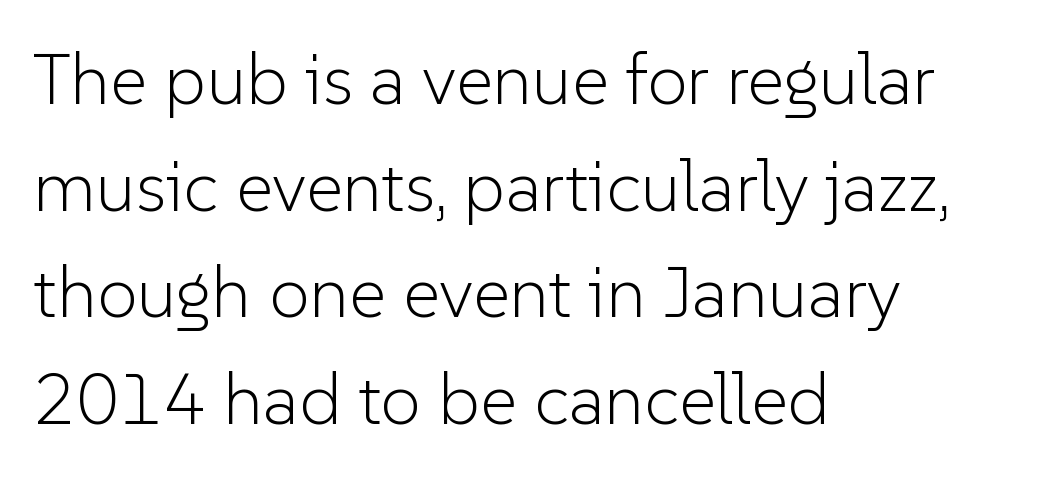
Q: Is the text bold? A: No.
Q: Is the text italic (slanted)? A: No, it is upright.
Q: Is the typeface a serif or a sans-serif typeface? A: Sans-serif.
Q: Is the text underlined? A: No.
Q: How is the paragraph aligned? A: Left-aligned.
Q: Is the spacing between letters normal or unusually wide? A: Normal.
Q: Is the spacing between lines tight, normal or loose? A: Normal.
Q: Width (condensed, normal, or wide)? A: Normal.
Q: Stroke contrast? A: Low.
Q: x-height? A: Medium.
Q: Monospaced? A: No.
